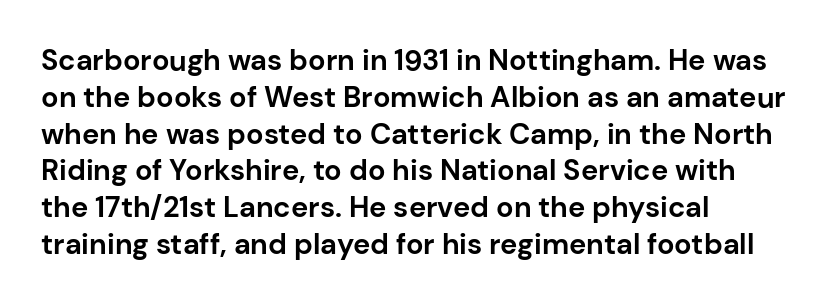
{"serif": "no", "italic": "no", "bold": "yes", "weight": "bold", "width": "normal", "stroke_contrast": "low", "x_height": "medium", "monospaced": "no", "underline": "no", "align": "left", "line_spacing": "normal", "line_spacing_ratio": 1.27, "letter_spacing": "normal", "letter_spacing_em": 0.0, "glyph_px": 29}
